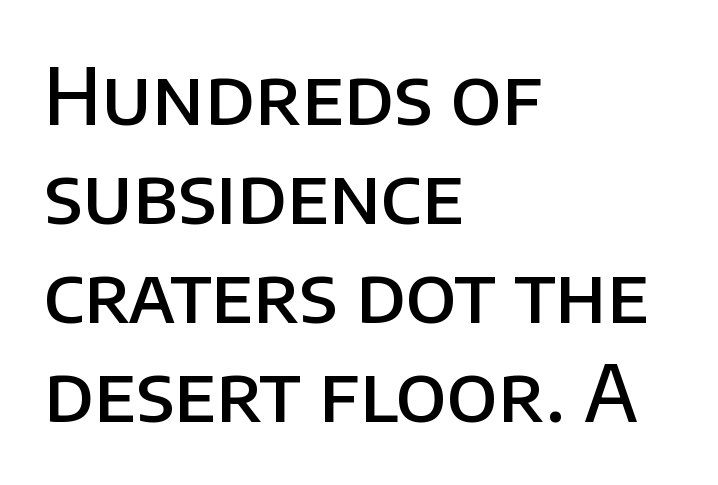
Posture: vertical. Does extra space separate the letters? No, they use regular spacing. A clean baseline with only descenders dipping below it. The rendering uses a moderate line-height, typical for paragraphs. Short and long lines alike share a common starting point at left.
